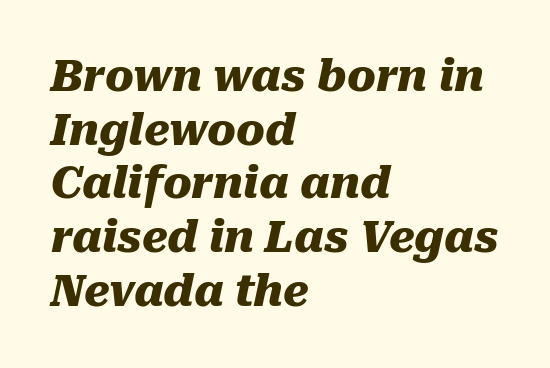
The image shows 43 px heavy type, italic (leaning right); set left-aligned, normal line spacing (1.25x), normal letter spacing, not underlined; medium stroke contrast and a medium x-height.
